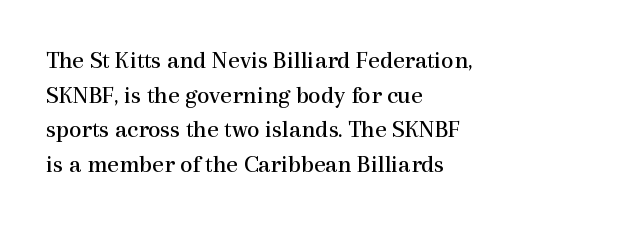
The image shows 25 px text type, upright; set left-aligned, normal line spacing (1.39x), normal letter spacing, not underlined.
